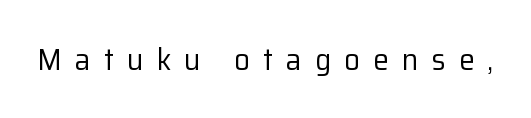
{"serif": "no", "italic": "no", "bold": "no", "weight": "regular", "width": "normal", "stroke_contrast": "low", "x_height": "medium", "monospaced": "no", "underline": "no", "letter_spacing": "wide", "letter_spacing_em": 0.43, "glyph_px": 31}
